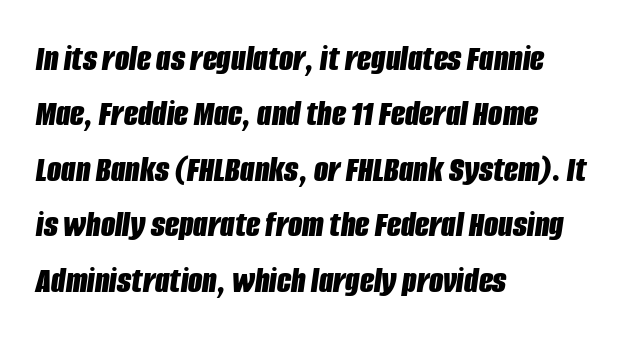
The image shows 37 px bold, condensed type, italic (leaning right); set left-aligned, normal line spacing (1.5x), normal letter spacing, not underlined; low stroke contrast and a large x-height.
